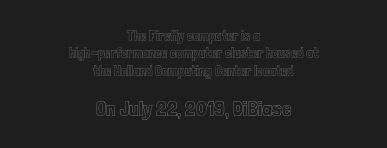
The image shows 21 px text type, upright; set centered, line spacing 1.24x, normal letter spacing, not underlined; the second (bottom) block is 1.5x larger.
